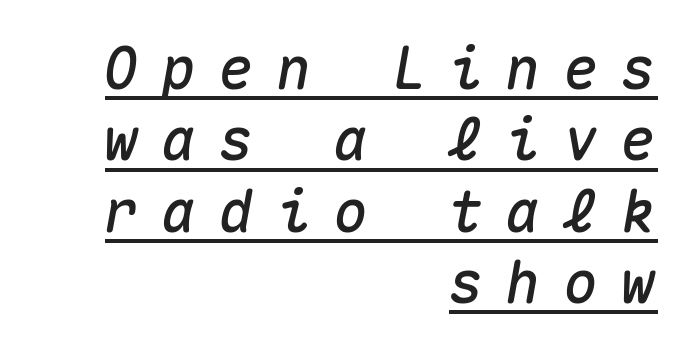
Think of a typewriter: that constant character pitch is what you see here. A typographer would call this underscored text. The passage shown leans; its letterforms are oblique. These lines stack with their right ends in a neat column. This sample uses expanded letter spacing, leaving extra air between glyphs.
